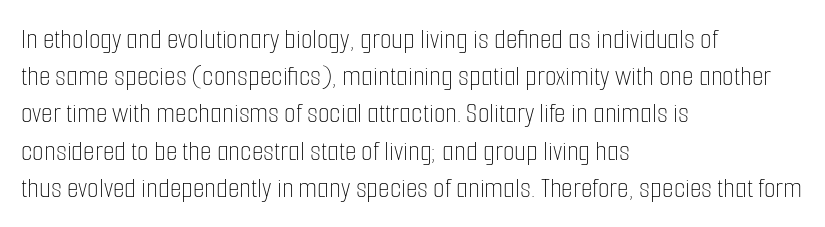
Q: Is the text bold? A: No.
Q: Is the text italic (slanted)? A: No, it is upright.
Q: Is the text underlined? A: No.
Q: How is the paragraph aligned? A: Left-aligned.
Q: Is the spacing between letters normal or unusually wide? A: Normal.
Q: Width (condensed, normal, or wide)? A: Condensed.
Q: Stroke contrast? A: Low.
Q: x-height? A: Medium.
Q: Monospaced? A: No.
